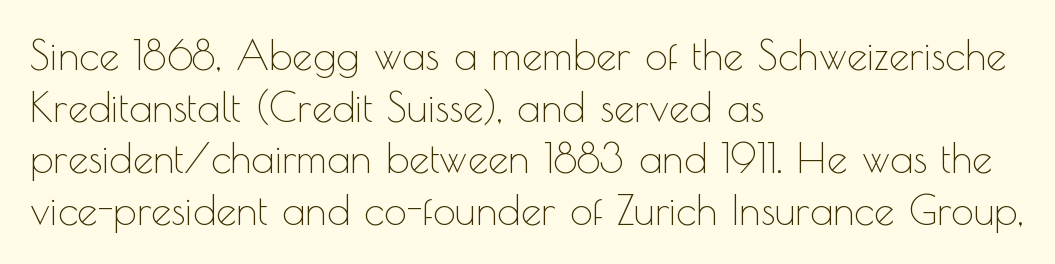
Q: Is the text bold? A: No.
Q: Is the text italic (slanted)? A: No, it is upright.
Q: Is the typeface a serif or a sans-serif typeface? A: Sans-serif.
Q: Is the text underlined? A: No.
Q: How is the paragraph aligned? A: Left-aligned.
Q: Is the spacing between letters normal or unusually wide? A: Normal.
Q: Is the spacing between lines tight, normal or loose? A: Normal.
Q: Width (condensed, normal, or wide)? A: Normal.
Q: x-height? A: Small.
Q: Monospaced? A: No.
